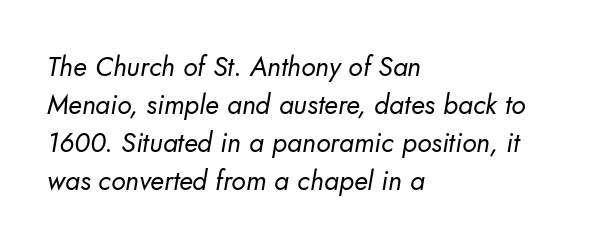
{"bold": "no", "underline": "no", "align": "left", "line_spacing": "normal", "line_spacing_ratio": 1.41, "letter_spacing": "normal", "letter_spacing_em": 0.0, "glyph_px": 27}
